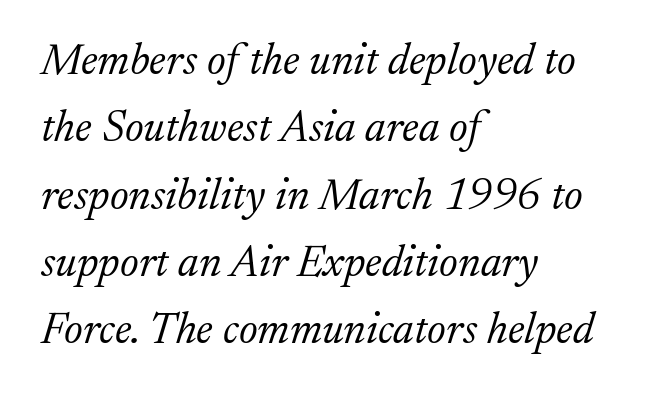
Q: Is the text bold? A: No.
Q: Is the text italic (slanted)? A: Yes, it leans right by about 17 degrees.
Q: Is the typeface a serif or a sans-serif typeface? A: Serif.
Q: Is the text underlined? A: No.
Q: How is the paragraph aligned? A: Left-aligned.
Q: Is the spacing between letters normal or unusually wide? A: Normal.
Q: Is the spacing between lines tight, normal or loose? A: Normal.
Q: Width (condensed, normal, or wide)? A: Normal.
Q: Stroke contrast? A: Low.
Q: x-height? A: Medium.
Q: Monospaced? A: No.
